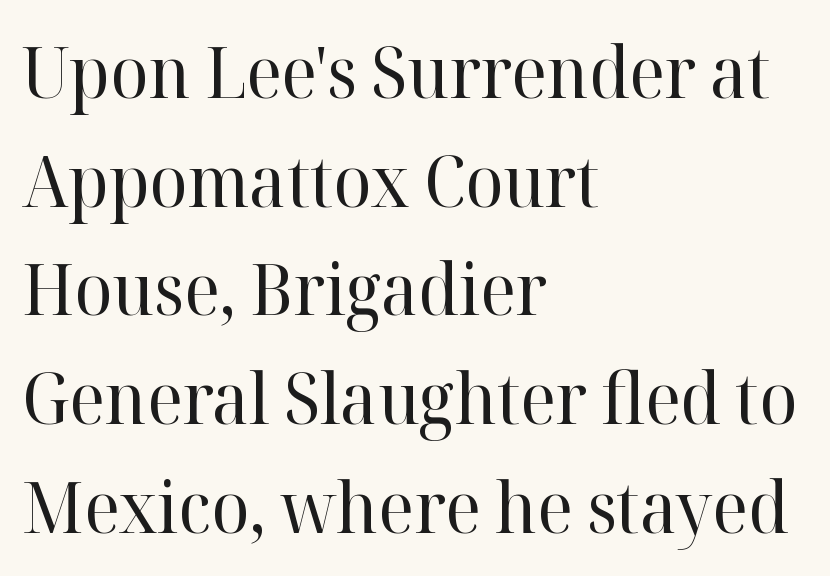
{"serif": "yes", "italic": "no", "bold": "no", "weight": "regular", "width": "normal", "stroke_contrast": "high", "x_height": "medium", "monospaced": "no", "underline": "no", "align": "left", "line_spacing": "normal", "line_spacing_ratio": 1.53, "letter_spacing": "normal", "letter_spacing_em": 0.0, "glyph_px": 71}
